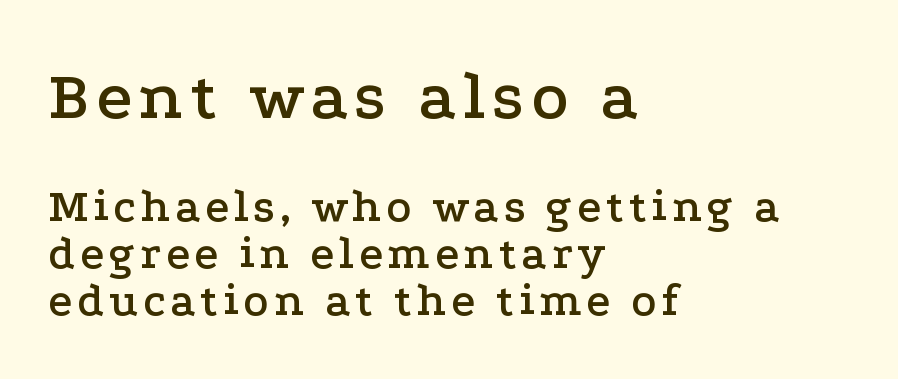
The image shows 70 px wide serif type, upright; set left-aligned, tight line spacing (1.0x), not underlined; the first (top) block is 1.49x larger; low stroke contrast and a medium x-height.
